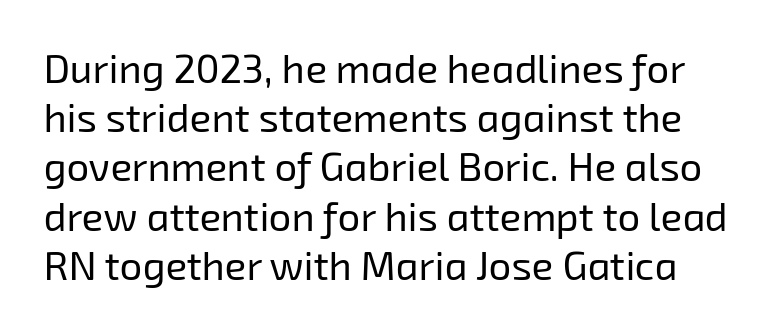
The image shows 40 px regular-weight sans-serif type; set line spacing 1.23x, normal letter spacing, not underlined; low stroke contrast and a medium x-height.
